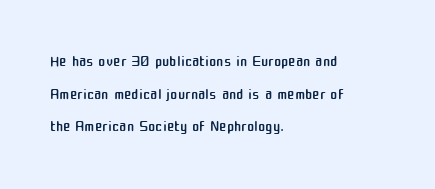
Rows of type keep a routine distance in the vertical direction. The space beneath each line is pristine and unruled. Which margin do the lines hug? The left one — the right edge is uneven. The letterforms sit shoulder to shoulder at normal distance.
